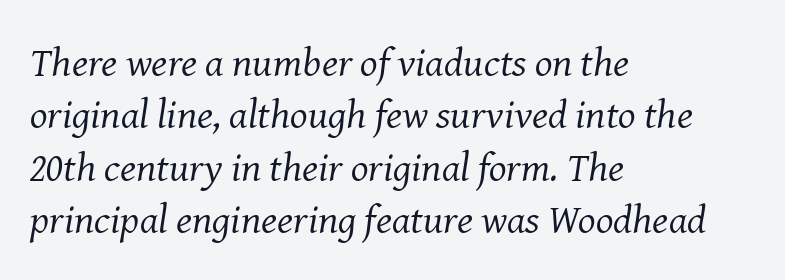
Q: Is the text bold? A: No.
Q: Is the text italic (slanted)? A: Yes, it leans right by about 8 degrees.
Q: Is the typeface a serif or a sans-serif typeface? A: Serif.
Q: Is the text underlined? A: No.
Q: How is the paragraph aligned? A: Left-aligned.
Q: Is the spacing between letters normal or unusually wide? A: Normal.
Q: Is the spacing between lines tight, normal or loose? A: Normal.
Q: Width (condensed, normal, or wide)? A: Normal.
Q: Stroke contrast? A: Medium.
Q: x-height? A: Medium.
Q: Monospaced? A: No.
